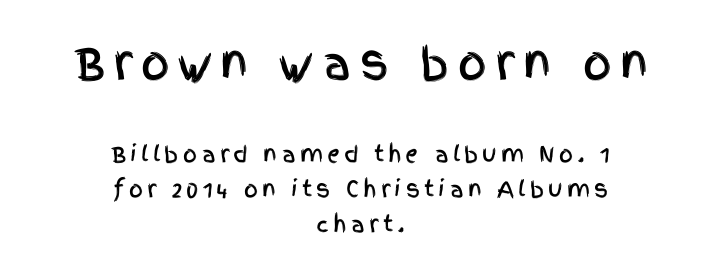
The image shows 45 px condensed sans-serif type, upright; set centered, normal line spacing (1.6x), not underlined; the first (top) block is 2.05x larger; a large x-height.
